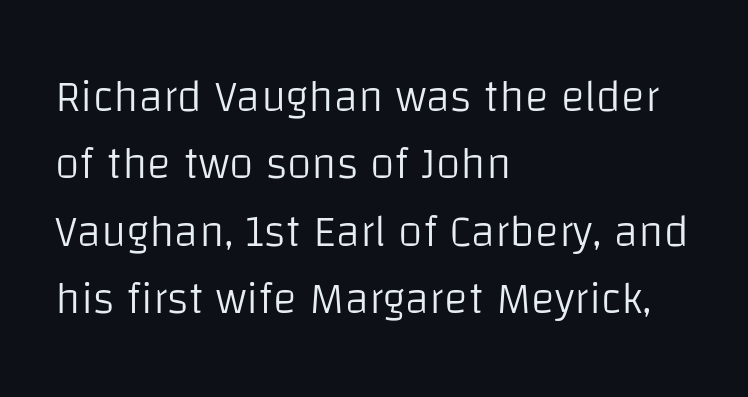
The image shows 45 px light sans-serif type, upright; set left-aligned, normal line spacing (1.5x), normal letter spacing, not underlined; low stroke contrast and a large x-height.
